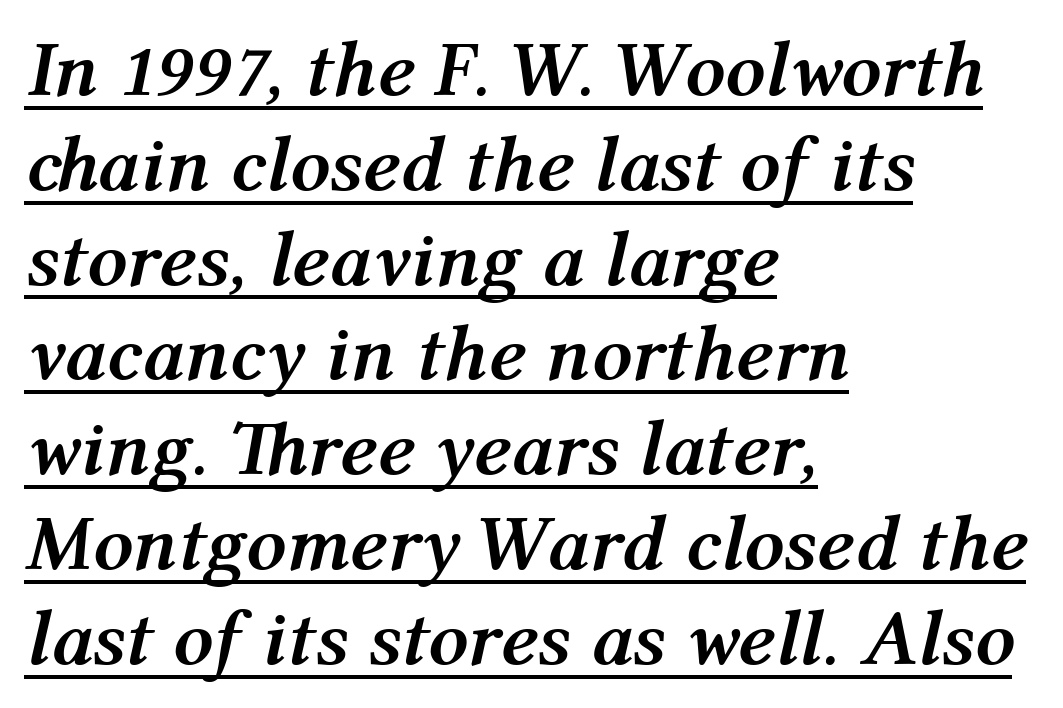
The image shows 79 px semibold type, italic (leaning right); set left-aligned, line spacing 1.2x, normal letter spacing, underlined; medium stroke contrast and a medium x-height.
